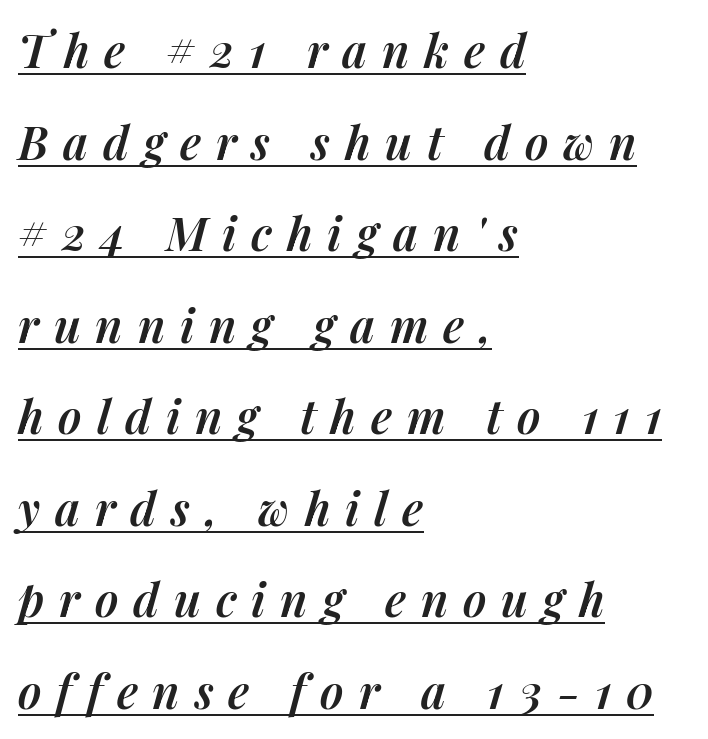
The strokes are fattened partway — semibold, not bold. These characters rest on top of a visible drawn line. Here the designer chose a conventional face with non-uniform glyph widths. These lines stand farther apart than default settings would place them.
